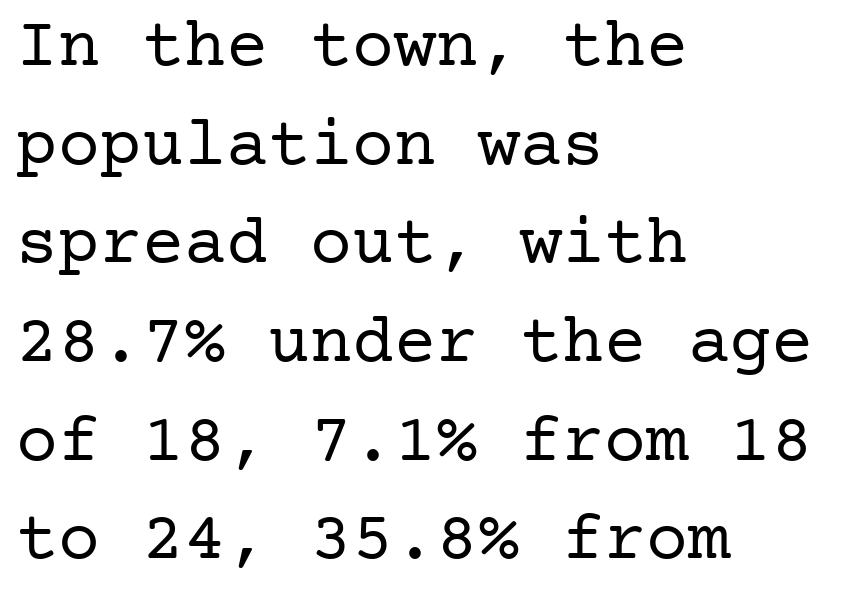
{"serif": "yes", "italic": "no", "bold": "no", "weight": "regular", "width": "normal", "stroke_contrast": "low", "x_height": "medium", "underline": "no", "align": "left", "line_spacing": "normal", "line_spacing_ratio": 1.41, "letter_spacing": "normal", "letter_spacing_em": 0.0, "glyph_px": 70}
